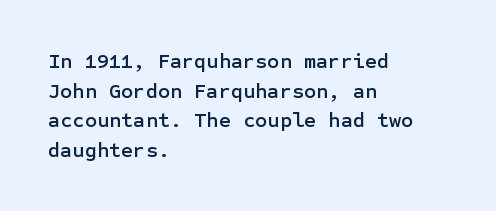
{"italic": "no", "underline": "no", "align": "left", "line_spacing": "normal", "line_spacing_ratio": 1.41, "letter_spacing": "normal", "letter_spacing_em": 0.0, "glyph_px": 21}
